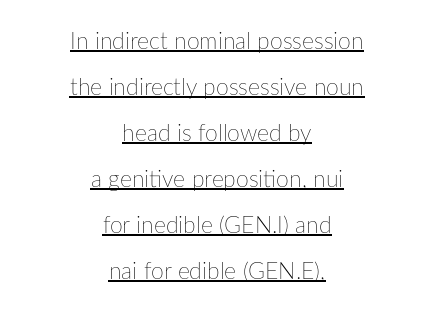
Q: Is the text bold? A: No.
Q: Is the text italic (slanted)? A: No, it is upright.
Q: Is the text underlined? A: Yes.
Q: How is the paragraph aligned? A: Centered.
Q: Is the spacing between letters normal or unusually wide? A: Normal.
Q: Is the spacing between lines tight, normal or loose? A: Loose.
